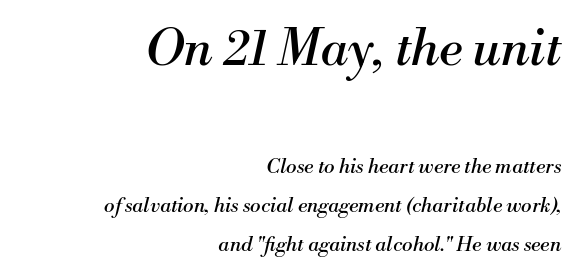
{"serif": "yes", "italic": "yes", "lean": "right", "slant_degrees": 13, "bold": "no", "weight": "regular", "width": "normal", "stroke_contrast": "medium", "x_height": "small", "monospaced": "no", "underline": "no", "align": "right", "line_spacing": "loose", "line_spacing_ratio": 1.93, "letter_spacing": "normal", "letter_spacing_em": 0.0, "larger_block": "first", "size_ratio": 2.5, "glyph_px": 50}
